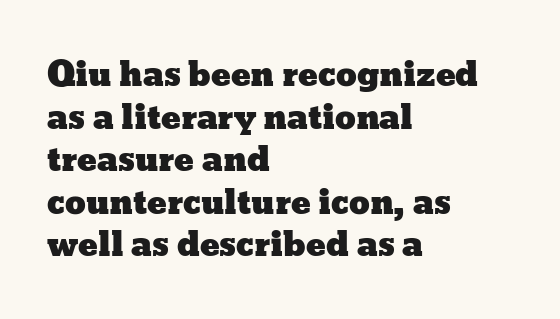
The image shows 33 px wide type, upright; set left-aligned, normal line spacing (1.29x), normal letter spacing, not underlined; low stroke contrast and a medium x-height.
